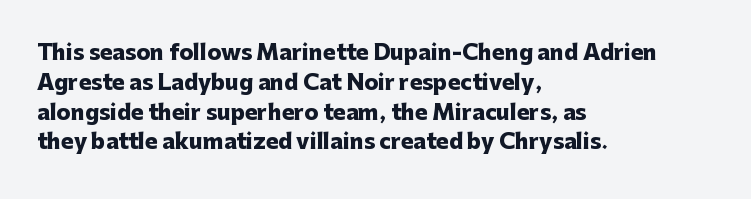
The image shows 21 px bold type, upright; set left-aligned, normal line spacing (1.42x), normal letter spacing, not underlined.
